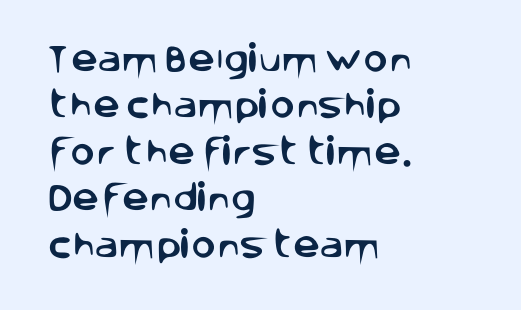
Q: Is the text italic (slanted)? A: No, it is upright.
Q: Is the typeface a serif or a sans-serif typeface? A: Sans-serif.
Q: Is the text underlined? A: No.
Q: How is the paragraph aligned? A: Left-aligned.
Q: Is the spacing between letters normal or unusually wide? A: Normal.
Q: Is the spacing between lines tight, normal or loose? A: Normal.
Q: Width (condensed, normal, or wide)? A: Normal.
Q: Stroke contrast? A: Low.
Q: x-height? A: Large.
Q: Monospaced? A: No.
